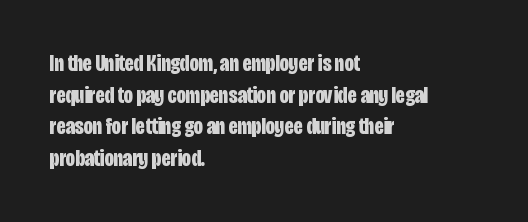
The image shows 23 px bold type, upright; set left-aligned, normal line spacing (1.37x), normal letter spacing, not underlined.
